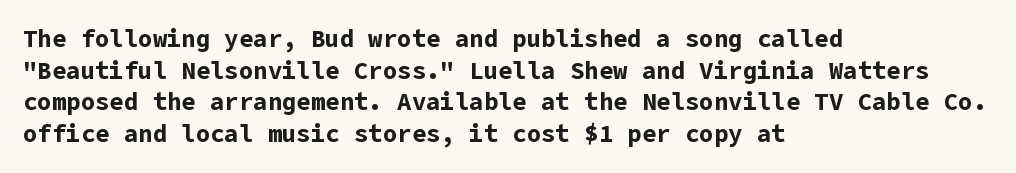
The image shows 24 px bold type, upright; set left-aligned, normal line spacing (1.32x), normal letter spacing, not underlined.
